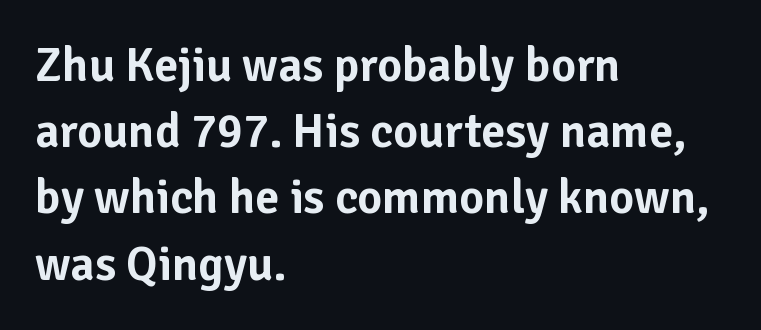
{"serif": "no", "italic": "no", "width": "normal", "stroke_contrast": "low", "x_height": "medium", "monospaced": "no", "underline": "no", "align": "left", "line_spacing": "normal", "line_spacing_ratio": 1.38, "letter_spacing": "normal", "letter_spacing_em": 0.0, "glyph_px": 48}
